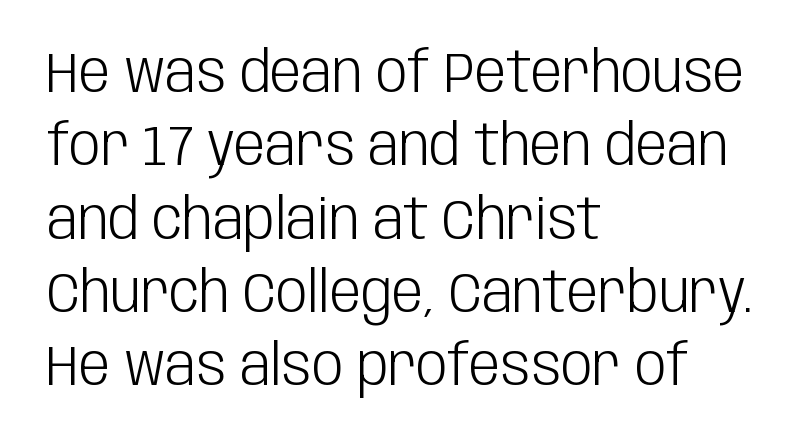
Spacing between characters is what you'd get straight out of the box. The ragged edge is on the right, which tells us the setting is flush left. The font sits on the lighter half of the weight spectrum, regular included. The letters stand upright; this is a roman face. Each row of text sits above clean, open space. You could not count columns in this text — the font is proportionally spaced.
